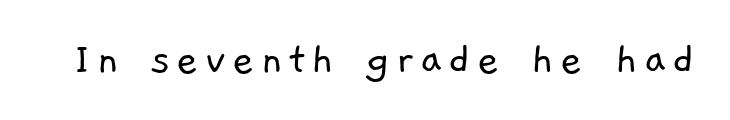
This sample has the flowing, uneven cadence of proportional lettering. Honestly, there is no underline to notice here at all. In terms of letterform style, serifs are entirely absent. Vertical stems look standard width or narrower in stroke.
